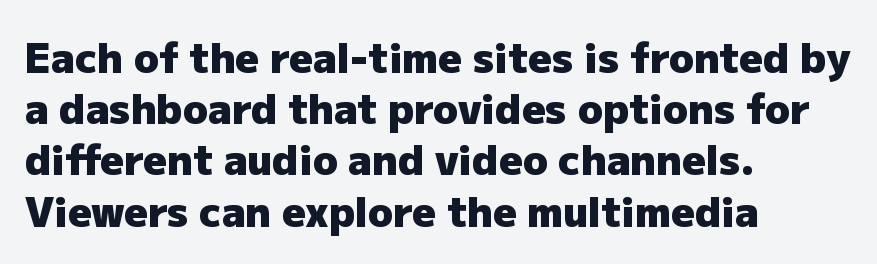
The image shows 41 px heavy sans-serif type, upright; set left-aligned, normal line spacing (1.25x), normal letter spacing, not underlined; low stroke contrast and a medium x-height.
